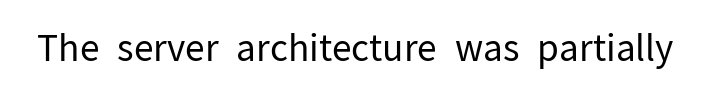
The image shows 36 px regular-weight sans-serif type, upright; set normal letter spacing, not underlined; low stroke contrast and a medium x-height.
